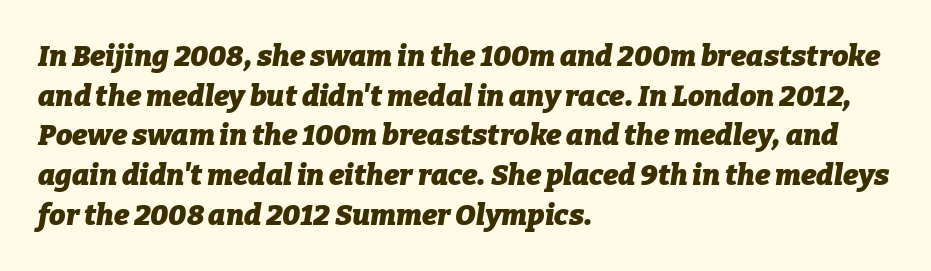
The image shows 29 px heavy type, italic (leaning right); set left-aligned, normal line spacing (1.37x), normal letter spacing, not underlined; low stroke contrast and a medium x-height.
